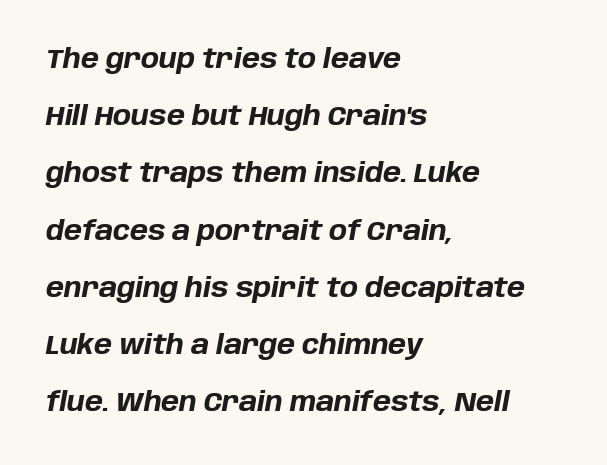
The image shows 27 px bold type, italic (leaning right); set left-aligned, loose line spacing (2.12x), normal letter spacing, not underlined.
